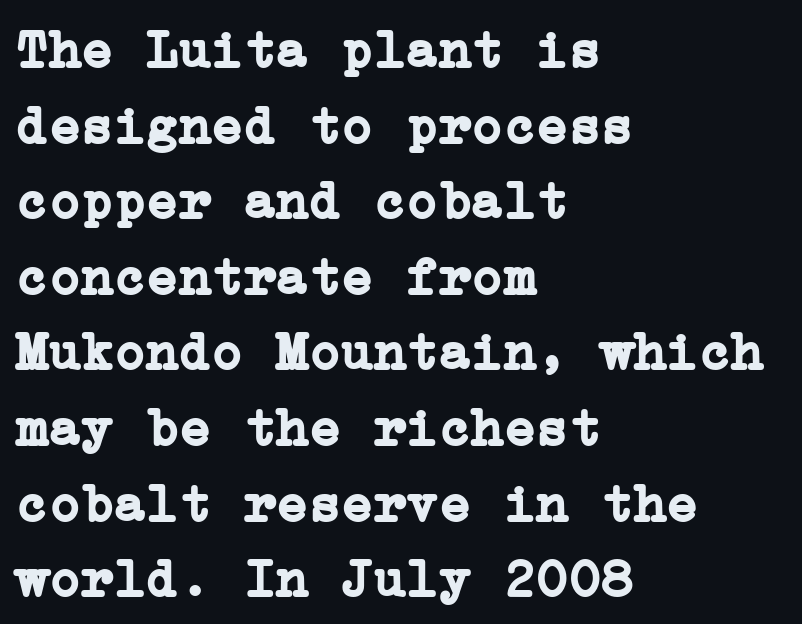
Unlike italic type, these characters show no tilt at all. Heft: maximum for text — a bold. Layout note: lines flush left. Has an underline been added? It has not. Unlike a clean sans, this face finishes its strokes with serifs.
